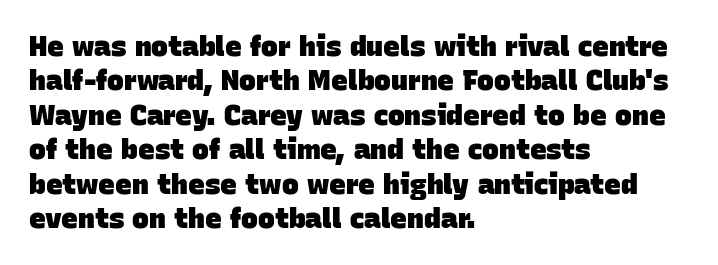
Q: Is the text bold? A: Yes.
Q: Is the typeface a serif or a sans-serif typeface? A: Sans-serif.
Q: Is the text underlined? A: No.
Q: How is the paragraph aligned? A: Left-aligned.
Q: Is the spacing between letters normal or unusually wide? A: Normal.
Q: Width (condensed, normal, or wide)? A: Normal.
Q: Stroke contrast? A: Low.
Q: x-height? A: Large.
Q: Monospaced? A: No.
